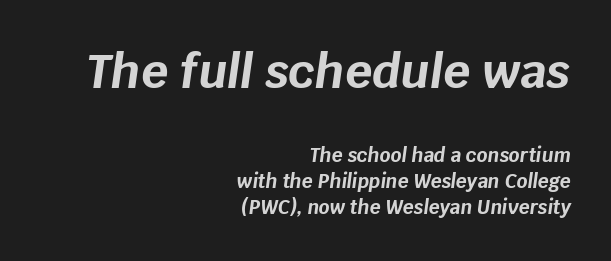
Alignment: flush right. Underlining? Definitely not there. Short note: letters normally spaced. The first block has been scaled up relative to the second.
